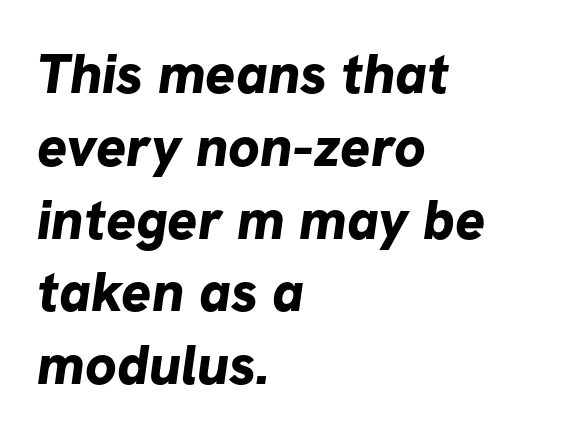
The image shows 56 px bold sans-serif type; set left-aligned, normal line spacing (1.3x), normal letter spacing, not underlined; low stroke contrast and a medium x-height.
